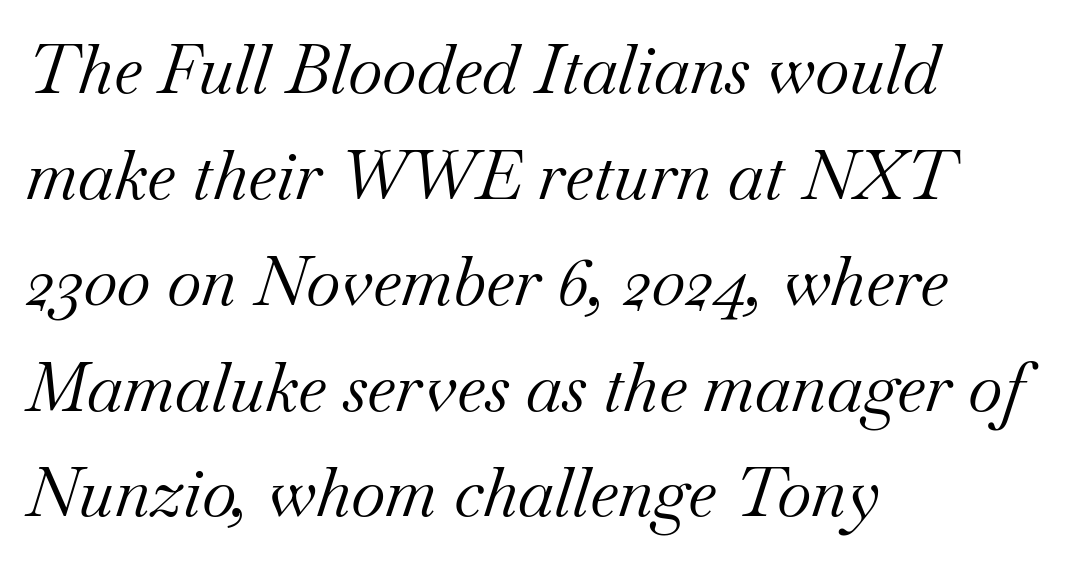
{"serif": "yes", "italic": "yes", "lean": "right", "slant_degrees": 18, "bold": "no", "weight": "regular", "width": "normal", "stroke_contrast": "medium", "x_height": "small", "monospaced": "no", "underline": "no", "align": "left", "line_spacing": "normal", "line_spacing_ratio": 1.58, "letter_spacing": "normal", "letter_spacing_em": 0.0, "glyph_px": 67}
